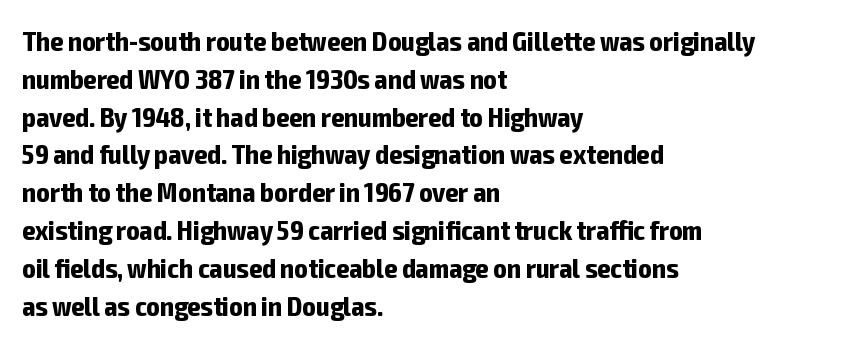
Students, note that the glyphs here touch the page at normal intervals. Vertical spacing — default. It's the straight-up-and-down kind of type. The face used here is a sans, in the tradition of grotesques and geometrics. Heavy-handed strokes throughout: this text is bold. Looks like regular typesetting: each glyph gets only the width it needs.
